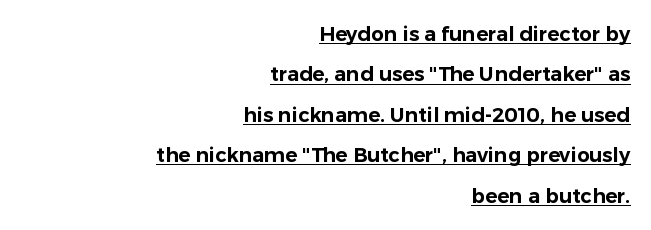
Q: Is the text italic (slanted)? A: No, it is upright.
Q: Is the text underlined? A: Yes.
Q: How is the paragraph aligned? A: Right-aligned.
Q: Is the spacing between letters normal or unusually wide? A: Normal.
Q: Is the spacing between lines tight, normal or loose? A: Loose.
